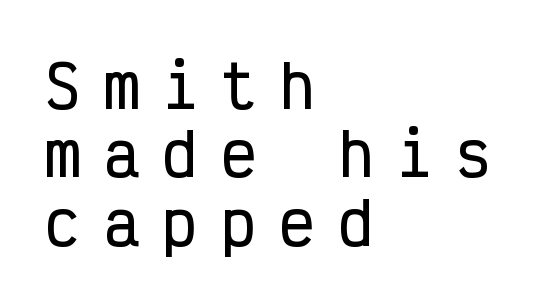
{"serif": "no", "italic": "no", "width": "condensed", "stroke_contrast": "low", "x_height": "medium", "monospaced": "yes", "underline": "no", "align": "left", "line_spacing_ratio": 1.18, "letter_spacing": "wide", "letter_spacing_em": 0.41, "glyph_px": 58}
